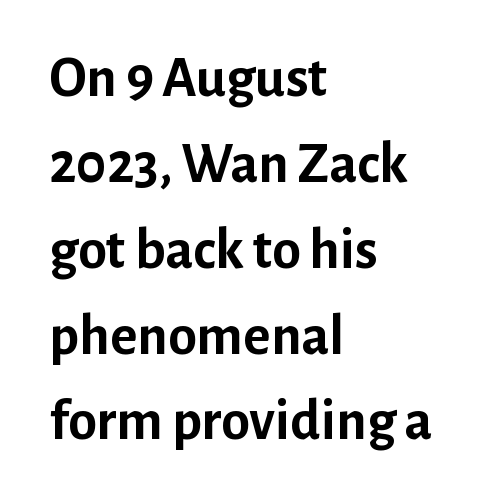
Q: Is the text bold? A: Yes.
Q: Is the text italic (slanted)? A: No, it is upright.
Q: Is the typeface a serif or a sans-serif typeface? A: Sans-serif.
Q: Is the text underlined? A: No.
Q: How is the paragraph aligned? A: Left-aligned.
Q: Is the spacing between letters normal or unusually wide? A: Normal.
Q: Is the spacing between lines tight, normal or loose? A: Normal.
Q: Width (condensed, normal, or wide)? A: Normal.
Q: Stroke contrast? A: Low.
Q: x-height? A: Medium.
Q: Monospaced? A: No.
